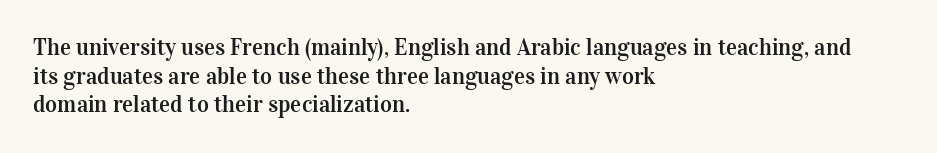
Q: Is the text italic (slanted)? A: No, it is upright.
Q: Is the text underlined? A: No.
Q: How is the paragraph aligned? A: Left-aligned.
Q: Is the spacing between letters normal or unusually wide? A: Normal.
Q: Is the spacing between lines tight, normal or loose? A: Normal.
